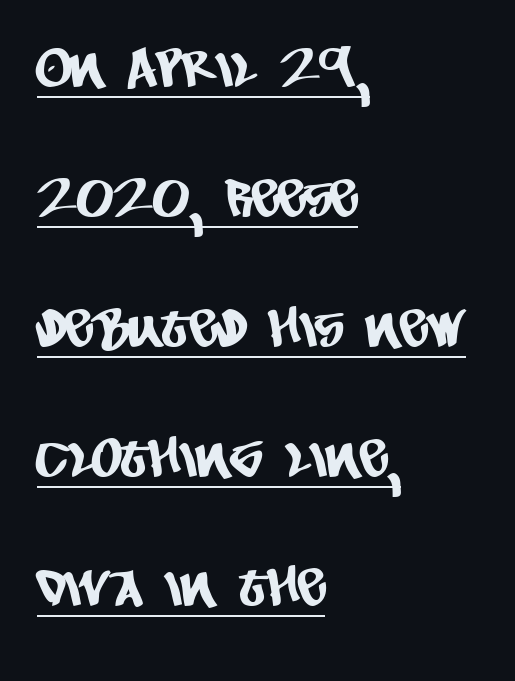
{"serif": "no", "width": "condensed", "stroke_contrast": "low", "x_height": "large", "monospaced": "no", "underline": "yes", "align": "left", "line_spacing": "loose", "line_spacing_ratio": 2.45, "letter_spacing": "normal", "letter_spacing_em": 0.0, "glyph_px": 53}
